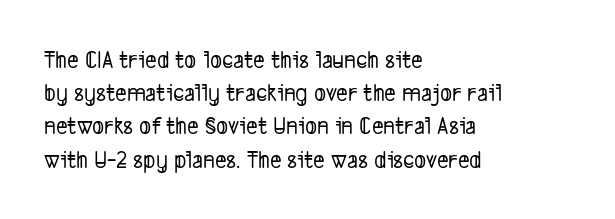
{"underline": "no", "align": "left", "line_spacing": "normal", "line_spacing_ratio": 1.33, "letter_spacing": "normal", "letter_spacing_em": 0.0, "glyph_px": 25}
